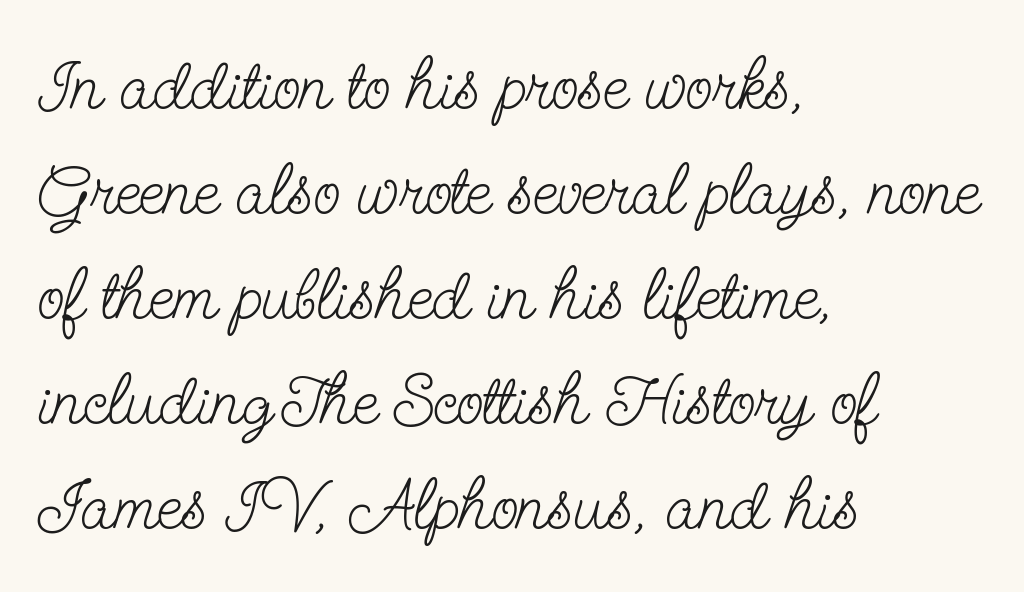
The image shows 71 px light, condensed serif type; set left-aligned, normal line spacing (1.48x), normal letter spacing, not underlined; low stroke contrast and a small x-height.
